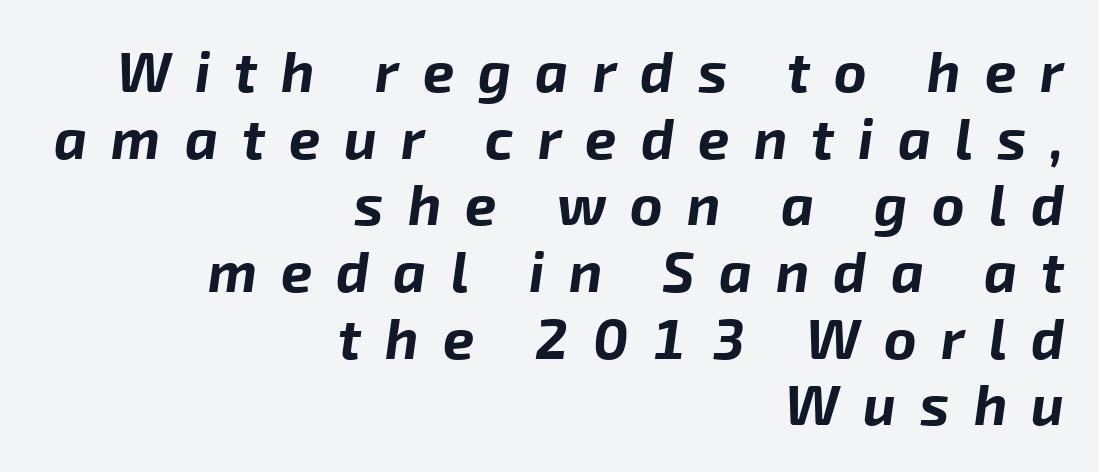
{"italic": "yes", "lean": "right", "slant_degrees": 8, "bold": "yes", "weight": "bold", "width": "normal", "stroke_contrast": "low", "x_height": "medium", "monospaced": "no", "underline": "no", "align": "right", "line_spacing_ratio": 1.19, "letter_spacing": "wide", "letter_spacing_em": 0.43, "glyph_px": 56}
